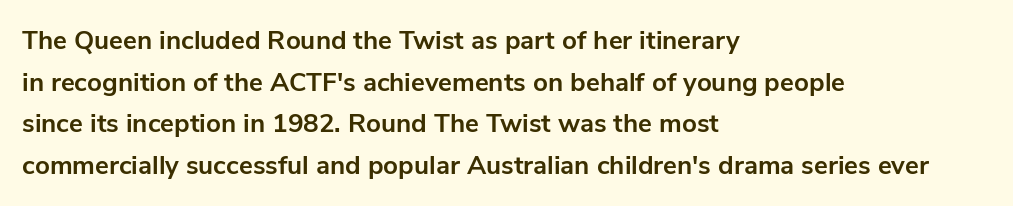
When letters stand straight like this, we call the style roman or upright. Successive baselines arrive at the customary interval. This rendering uses left alignment, leaving the right contour irregular. Notice how thick the strokes are: this is what a full bold looks like.
